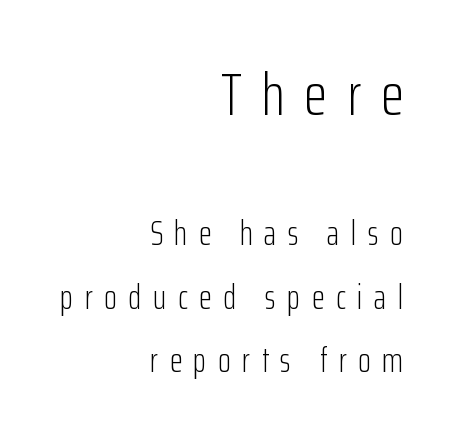
Q: Is the text bold? A: No.
Q: Is the text italic (slanted)? A: No, it is upright.
Q: Is the typeface a serif or a sans-serif typeface? A: Sans-serif.
Q: Is the text underlined? A: No.
Q: How is the paragraph aligned? A: Right-aligned.
Q: Is the spacing between letters normal or unusually wide? A: Unusually wide.
Q: Which block of text is set in a larger size, the first (top) or the second (bottom)? A: The first (top) one.
Q: Width (condensed, normal, or wide)? A: Condensed.
Q: Stroke contrast? A: Low.
Q: x-height? A: Medium.
Q: Monospaced? A: No.
